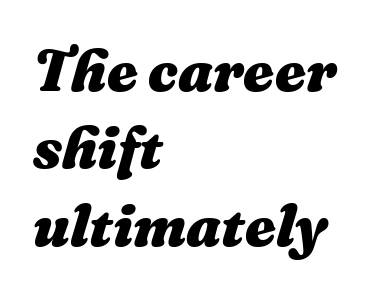
Weight check: bold — yes, fully. Rule under the text: the space is simply empty. Spacing verdict: proportional, widths tailored to each character. The rendering anchors every line to the left-hand side.
